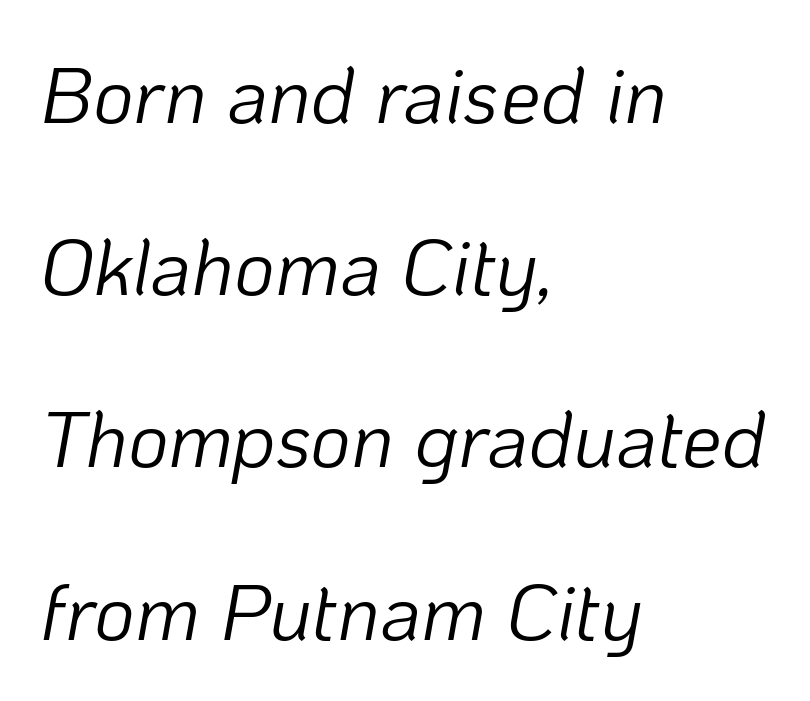
The passage shown is typed in a proportional face where columns would drift. The face used here is rendered with its standard letterfit. Compared with a centered layout, this one pins lines to the left instead. Caption: face not bold, strokes unweighted.
